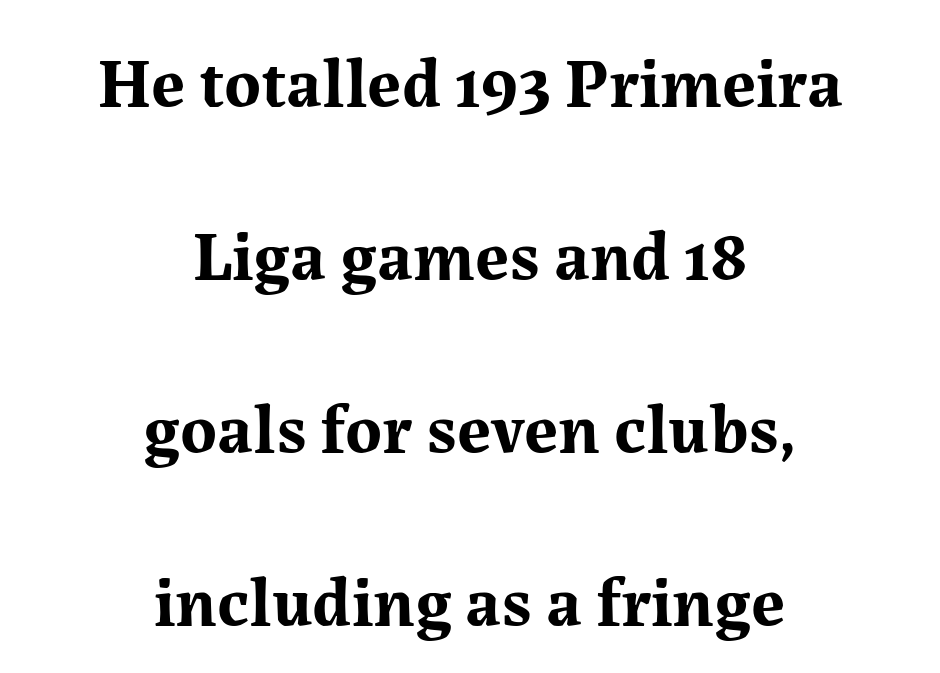
Q: Is the text bold? A: Yes.
Q: Is the text italic (slanted)? A: No, it is upright.
Q: Is the typeface a serif or a sans-serif typeface? A: Serif.
Q: Is the text underlined? A: No.
Q: How is the paragraph aligned? A: Centered.
Q: Is the spacing between letters normal or unusually wide? A: Normal.
Q: Is the spacing between lines tight, normal or loose? A: Loose.
Q: Width (condensed, normal, or wide)? A: Normal.
Q: Stroke contrast? A: Medium.
Q: x-height? A: Medium.
Q: Monospaced? A: No.
